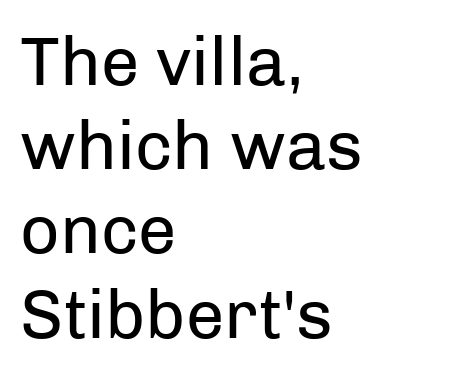
{"serif": "no", "italic": "no", "bold": "no", "weight": "regular", "width": "normal", "stroke_contrast": "low", "x_height": "medium", "monospaced": "no", "underline": "no", "align": "left", "line_spacing_ratio": 1.22, "letter_spacing": "normal", "letter_spacing_em": 0.0, "glyph_px": 69}
